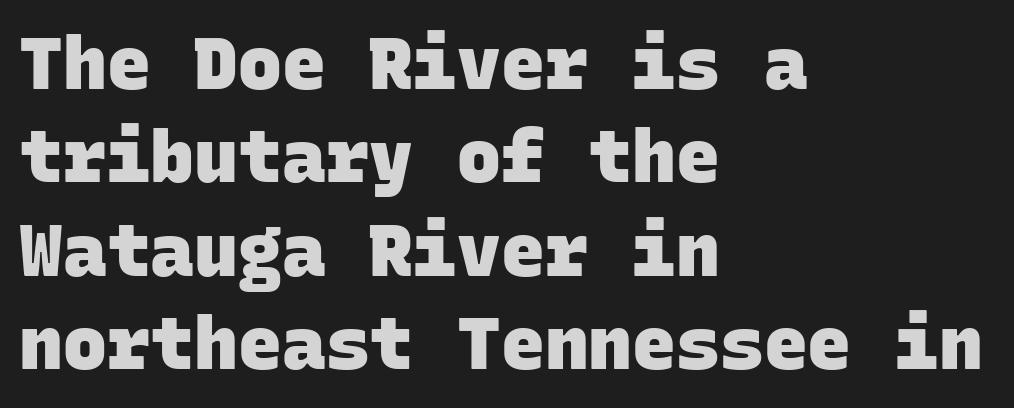
The image shows 73 px heavy sans-serif type, monospaced; set left-aligned, normal line spacing (1.28x), normal letter spacing, not underlined; low stroke contrast and a large x-height.
